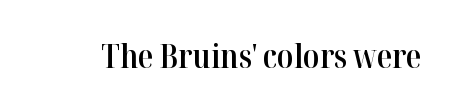
Q: Is the text bold? A: Semi-bold.
Q: Is the text italic (slanted)? A: No, it is upright.
Q: Is the typeface a serif or a sans-serif typeface? A: Serif.
Q: Is the text underlined? A: No.
Q: Is the spacing between letters normal or unusually wide? A: Normal.
Q: Width (condensed, normal, or wide)? A: Normal.
Q: Stroke contrast? A: High.
Q: x-height? A: Medium.
Q: Monospaced? A: No.
